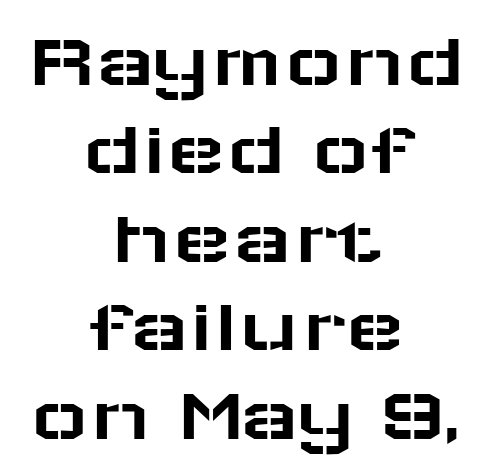
Successive baselines arrive quickly, one right under another. Words appear dense and cohesive because spacing is normal. Does the type have serifs? No, each stem ends abruptly. The typography opts for an upright posture over an oblique one. A typesetter would call this proportional, since set widths differ per character. Is the block centered? Yes — each line is placed symmetrically about the middle.
